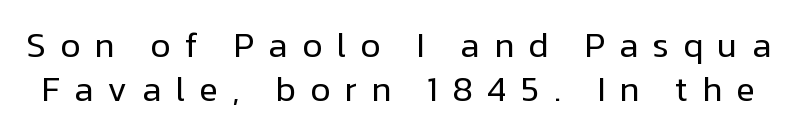
{"serif": "no", "italic": "no", "bold": "no", "weight": "regular", "width": "normal", "stroke_contrast": "low", "x_height": "medium", "monospaced": "no", "underline": "no", "line_spacing": "normal", "line_spacing_ratio": 1.26, "letter_spacing": "wide", "letter_spacing_em": 0.4, "glyph_px": 35}
